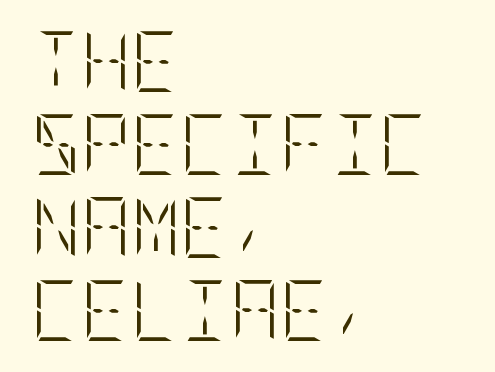
Q: Is the text bold? A: No.
Q: Is the text italic (slanted)? A: No, it is upright.
Q: Is the text underlined? A: No.
Q: How is the paragraph aligned? A: Left-aligned.
Q: Is the spacing between letters normal or unusually wide? A: Normal.
Q: Is the spacing between lines tight, normal or loose? A: Normal.
Q: Width (condensed, normal, or wide)? A: Condensed.
Q: Stroke contrast? A: Low.
Q: x-height? A: Large.
